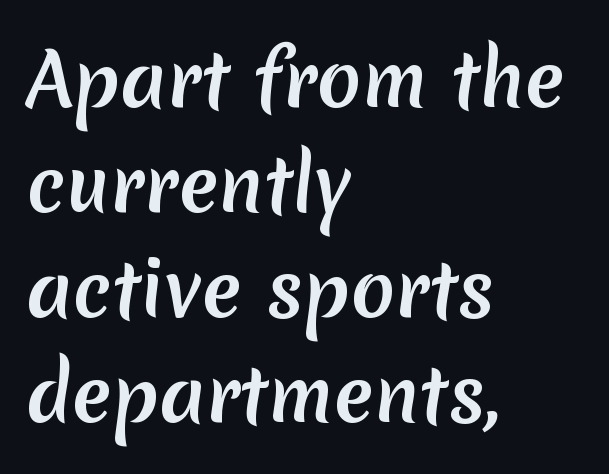
Q: Is the typeface a serif or a sans-serif typeface? A: Sans-serif.
Q: Is the text underlined? A: No.
Q: How is the paragraph aligned? A: Left-aligned.
Q: Is the spacing between letters normal or unusually wide? A: Normal.
Q: Is the spacing between lines tight, normal or loose? A: Normal.
Q: Width (condensed, normal, or wide)? A: Normal.
Q: Stroke contrast? A: Medium.
Q: x-height? A: Medium.
Q: Monospaced? A: No.
